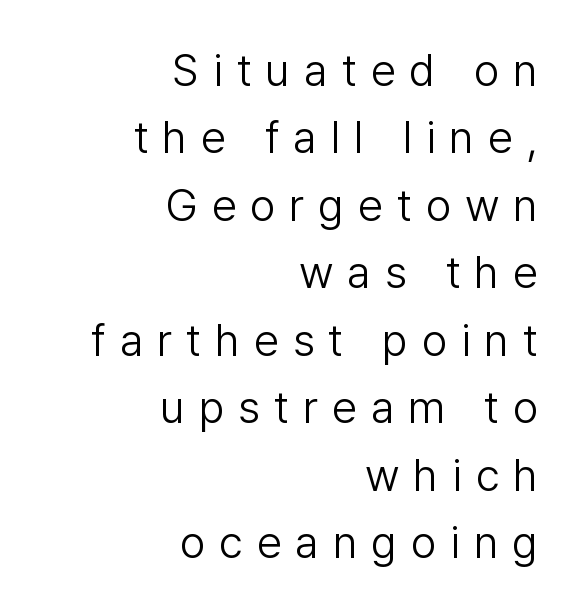
Q: Is the text bold? A: No.
Q: Is the text italic (slanted)? A: No, it is upright.
Q: Is the typeface a serif or a sans-serif typeface? A: Sans-serif.
Q: Is the text underlined? A: No.
Q: How is the paragraph aligned? A: Right-aligned.
Q: Is the spacing between letters normal or unusually wide? A: Unusually wide.
Q: Is the spacing between lines tight, normal or loose? A: Normal.
Q: Width (condensed, normal, or wide)? A: Normal.
Q: Stroke contrast? A: Low.
Q: x-height? A: Medium.
Q: Monospaced? A: No.
